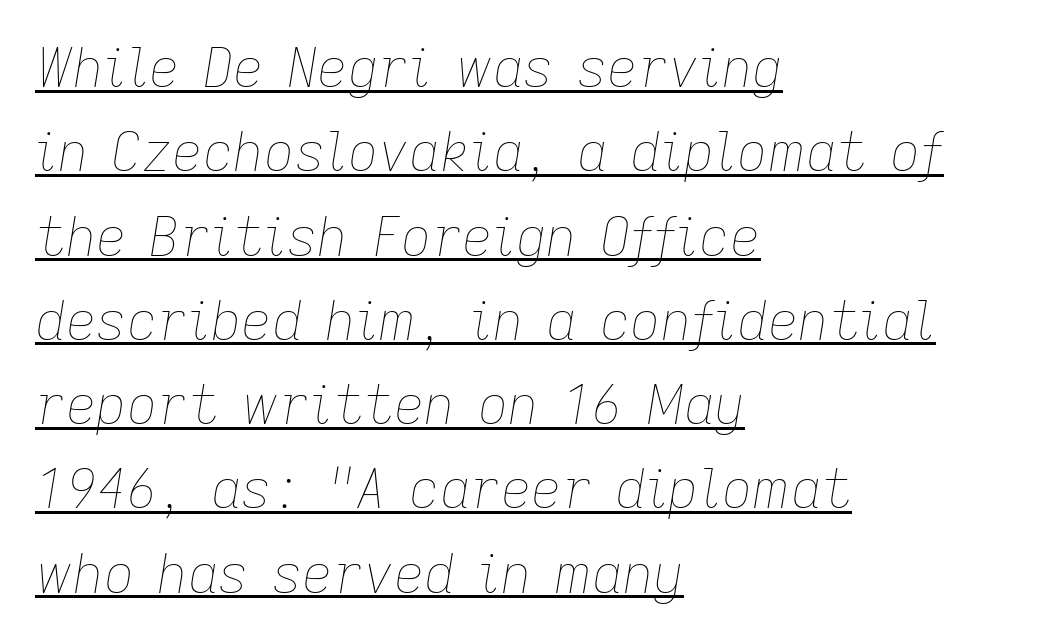
{"italic": "yes", "lean": "right", "slant_degrees": 9, "bold": "no", "weight": "thin", "width": "normal", "stroke_contrast": "low", "x_height": "medium", "monospaced": "no", "underline": "yes", "align": "left", "line_spacing": "normal", "line_spacing_ratio": 1.59, "letter_spacing": "normal", "letter_spacing_em": 0.0, "glyph_px": 53}
